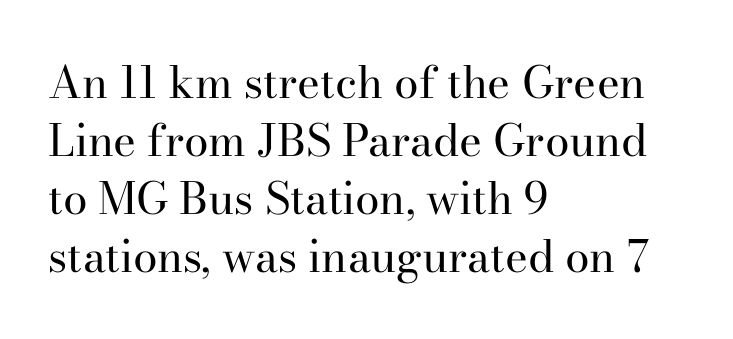
Horizontal alignment here is leftward, the default for most running prose. Summary of weight: not heavy and not bold. Little horizontal feet cap the strokes, marking this as serif type. Baseline-to-baseline distance is the conventional proportion of letter height.
